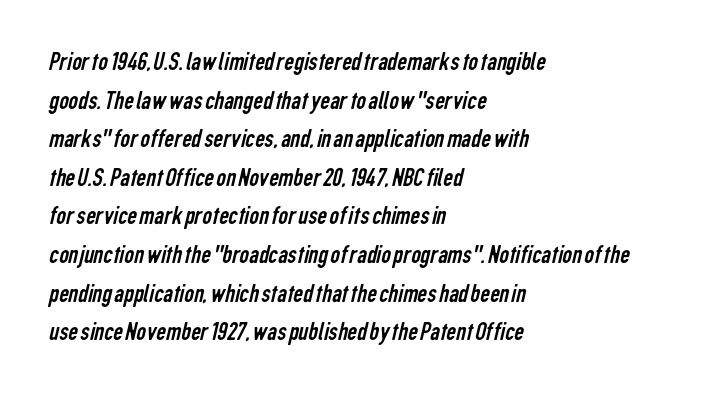
Q: Is the text bold? A: No.
Q: Is the text underlined? A: No.
Q: How is the paragraph aligned? A: Left-aligned.
Q: Is the spacing between letters normal or unusually wide? A: Normal.
Q: Is the spacing between lines tight, normal or loose? A: Normal.
